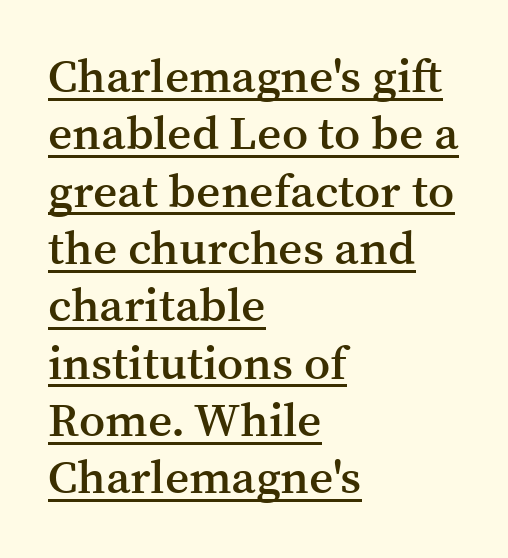
Q: Is the text bold? A: Semi-bold.
Q: Is the text italic (slanted)? A: No, it is upright.
Q: Is the typeface a serif or a sans-serif typeface? A: Serif.
Q: Is the text underlined? A: Yes.
Q: How is the paragraph aligned? A: Left-aligned.
Q: Is the spacing between letters normal or unusually wide? A: Normal.
Q: Width (condensed, normal, or wide)? A: Normal.
Q: Stroke contrast? A: Medium.
Q: x-height? A: Medium.
Q: Monospaced? A: No.
